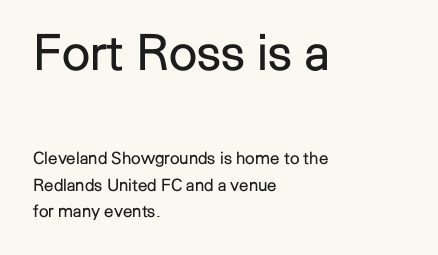
The image shows 50 px regular-weight sans-serif type, upright; set left-aligned, normal line spacing (1.56x), normal letter spacing, not underlined; the first (top) block is 2.94x larger; low stroke contrast and a medium x-height.
